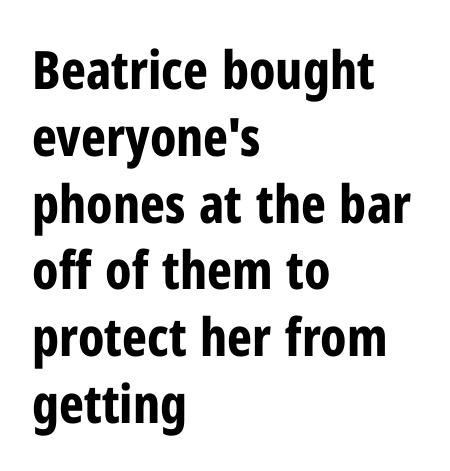
{"serif": "no", "italic": "no", "bold": "yes", "weight": "bold", "width": "condensed", "stroke_contrast": "low", "x_height": "medium", "monospaced": "no", "underline": "no", "align": "left", "line_spacing": "normal", "line_spacing_ratio": 1.26, "letter_spacing": "normal", "letter_spacing_em": 0.0, "glyph_px": 53}
